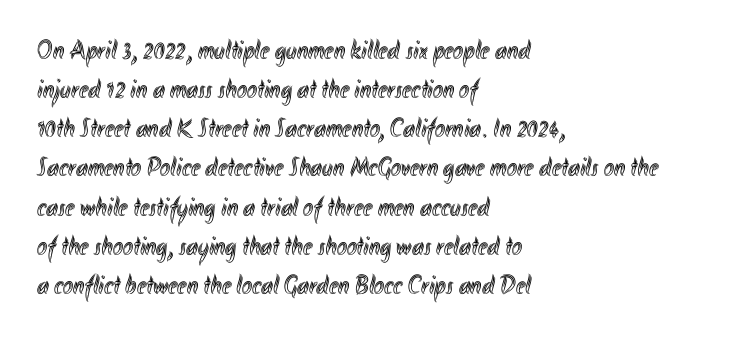
Evenly set lines give the paragraph a standard silhouette. What stands out about the letter spacing? Nothing — it is the standard amount. Glance below the letters and you will spot only blank space. The compositor pushed each line to the left boundary.
